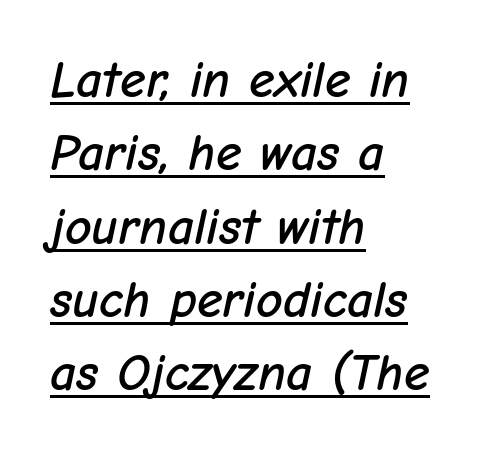
{"italic": "yes", "lean": "right", "slant_degrees": 12, "width": "normal", "stroke_contrast": "low", "x_height": "medium", "monospaced": "no", "underline": "yes", "align": "left", "line_spacing": "normal", "line_spacing_ratio": 1.41, "letter_spacing": "normal", "letter_spacing_em": 0.0, "glyph_px": 52}
